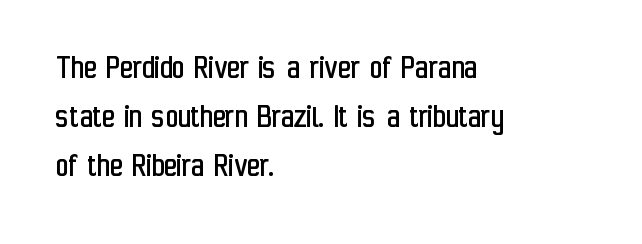
Q: Is the text bold? A: No.
Q: Is the text italic (slanted)? A: No, it is upright.
Q: Is the typeface a serif or a sans-serif typeface? A: Sans-serif.
Q: Is the text underlined? A: No.
Q: How is the paragraph aligned? A: Left-aligned.
Q: Is the spacing between letters normal or unusually wide? A: Normal.
Q: Is the spacing between lines tight, normal or loose? A: Normal.
Q: Width (condensed, normal, or wide)? A: Condensed.
Q: Stroke contrast? A: Low.
Q: x-height? A: Medium.
Q: Monospaced? A: No.
